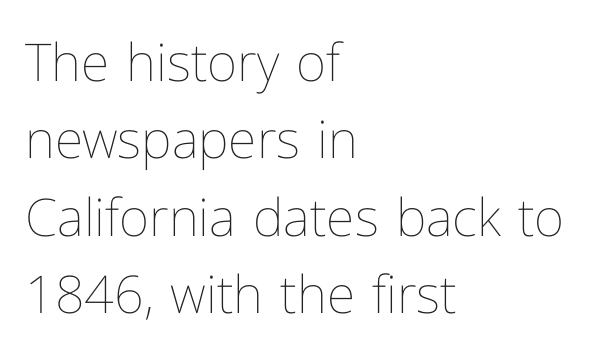
{"italic": "no", "bold": "no", "weight": "thin", "width": "normal", "stroke_contrast": "low", "x_height": "medium", "monospaced": "no", "underline": "no", "align": "left", "line_spacing": "normal", "line_spacing_ratio": 1.49, "letter_spacing": "normal", "letter_spacing_em": 0.0, "glyph_px": 52}
